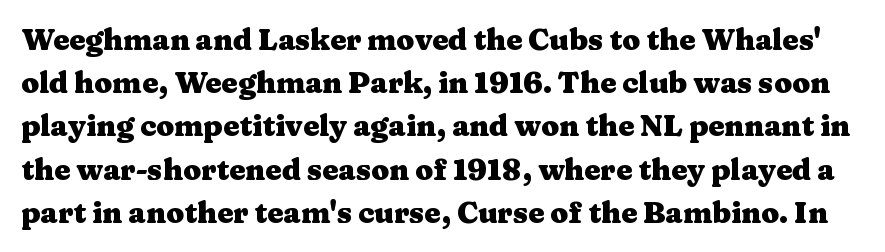
Q: Is the text bold? A: Yes.
Q: Is the text italic (slanted)? A: No, it is upright.
Q: Is the typeface a serif or a sans-serif typeface? A: Serif.
Q: Is the text underlined? A: No.
Q: Is the spacing between letters normal or unusually wide? A: Normal.
Q: Is the spacing between lines tight, normal or loose? A: Normal.
Q: Width (condensed, normal, or wide)? A: Wide.
Q: Stroke contrast? A: Medium.
Q: x-height? A: Medium.
Q: Monospaced? A: No.
